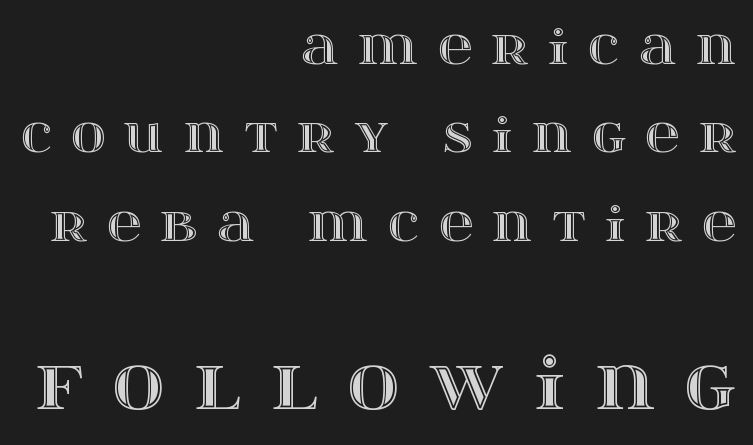
Q: Is the text italic (slanted)? A: No, it is upright.
Q: Is the text underlined? A: No.
Q: How is the paragraph aligned? A: Right-aligned.
Q: Is the spacing between letters normal or unusually wide? A: Unusually wide.
Q: Which block of text is set in a larger size, the first (top) or the second (bottom)? A: The second (bottom) one.
Q: Width (condensed, normal, or wide)? A: Wide.
Q: x-height? A: Large.
Q: Monospaced? A: No.
